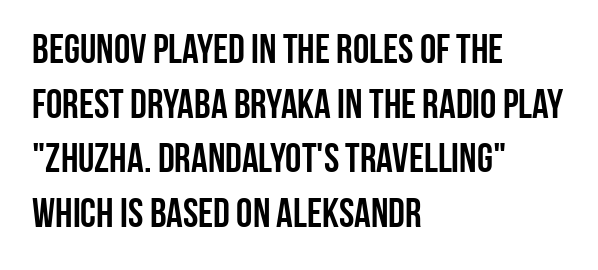
{"serif": "no", "italic": "no", "width": "condensed", "stroke_contrast": "low", "x_height": "large", "monospaced": "no", "underline": "no", "align": "left", "line_spacing": "normal", "line_spacing_ratio": 1.33, "letter_spacing": "normal", "letter_spacing_em": 0.0, "glyph_px": 41}
